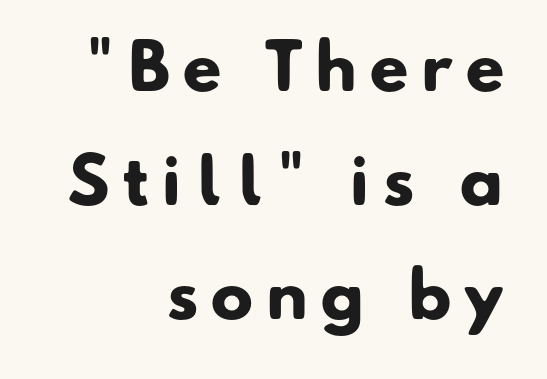
The image shows 63 px heavy sans-serif type; set right-aligned, line spacing 1.81x, unusually wide letter spacing (+0.21 em), not underlined; low stroke contrast and a small x-height.
